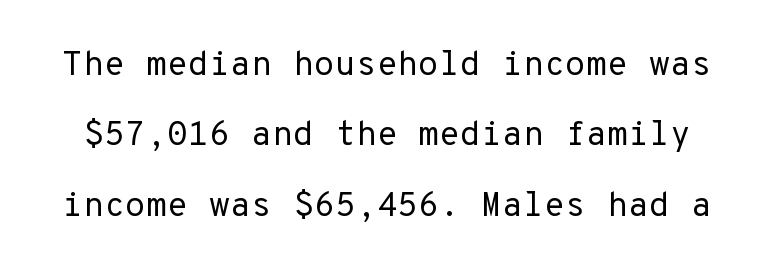
Q: Is the text bold? A: No.
Q: Is the text italic (slanted)? A: No, it is upright.
Q: Is the typeface a serif or a sans-serif typeface? A: Sans-serif.
Q: Is the text underlined? A: No.
Q: Is the spacing between letters normal or unusually wide? A: Normal.
Q: Is the spacing between lines tight, normal or loose? A: Loose.
Q: Width (condensed, normal, or wide)? A: Normal.
Q: Stroke contrast? A: Low.
Q: x-height? A: Medium.
